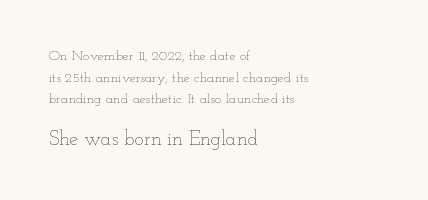
{"italic": "no", "bold": "no", "underline": "no", "align": "left", "line_spacing": "normal", "line_spacing_ratio": 1.55, "letter_spacing": "normal", "letter_spacing_em": 0.0, "larger_block": "second", "size_ratio": 1.43, "glyph_px": 20}
